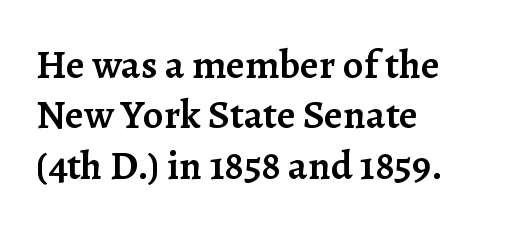
Q: Is the text bold? A: Semi-bold.
Q: Is the text italic (slanted)? A: No, it is upright.
Q: Is the typeface a serif or a sans-serif typeface? A: Serif.
Q: Is the text underlined? A: No.
Q: How is the paragraph aligned? A: Left-aligned.
Q: Is the spacing between letters normal or unusually wide? A: Normal.
Q: Width (condensed, normal, or wide)? A: Normal.
Q: Stroke contrast? A: Low.
Q: x-height? A: Medium.
Q: Monospaced? A: No.
